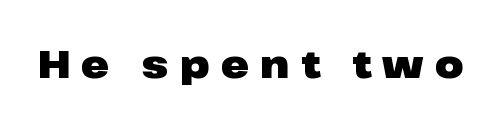
Q: Is the text bold? A: Yes.
Q: Is the text italic (slanted)? A: No, it is upright.
Q: Is the typeface a serif or a sans-serif typeface? A: Sans-serif.
Q: Is the text underlined? A: No.
Q: Is the spacing between letters normal or unusually wide? A: Unusually wide.
Q: Width (condensed, normal, or wide)? A: Wide.
Q: Stroke contrast? A: Low.
Q: x-height? A: Medium.
Q: Monospaced? A: No.
